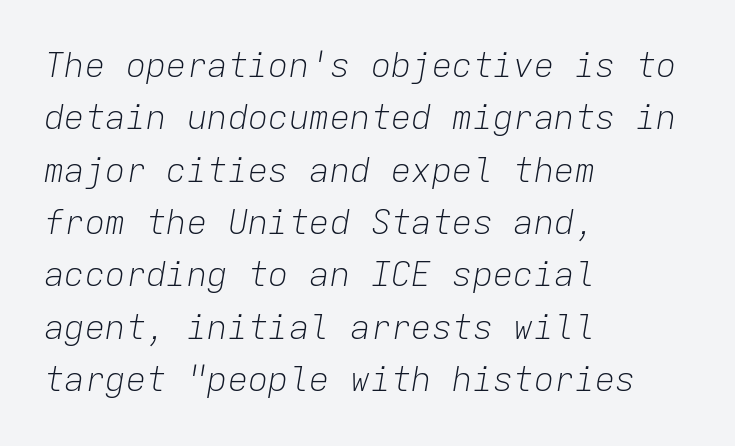
The image shows 34 px light type, italic (leaning right), monospaced; set left-aligned, normal line spacing (1.54x), normal letter spacing, not underlined; low stroke contrast and a medium x-height.
